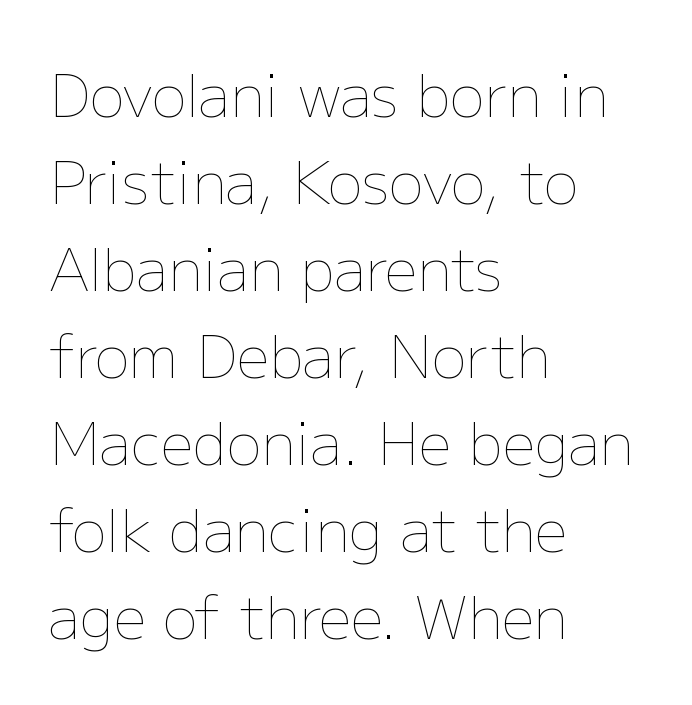
Q: Is the text bold? A: No.
Q: Is the text italic (slanted)? A: No, it is upright.
Q: Is the text underlined? A: No.
Q: How is the paragraph aligned? A: Left-aligned.
Q: Is the spacing between letters normal or unusually wide? A: Normal.
Q: Is the spacing between lines tight, normal or loose? A: Normal.
Q: Width (condensed, normal, or wide)? A: Normal.
Q: Stroke contrast? A: Low.
Q: x-height? A: Medium.
Q: Monospaced? A: No.
